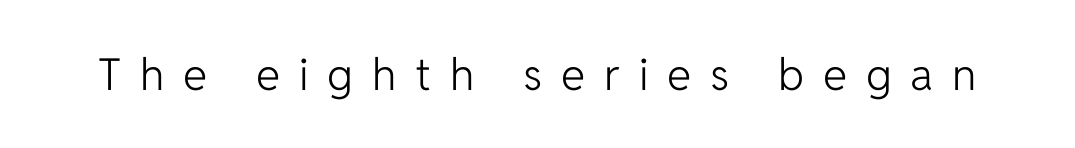
{"serif": "no", "italic": "no", "bold": "no", "weight": "light", "width": "normal", "stroke_contrast": "low", "x_height": "medium", "monospaced": "no", "underline": "no", "letter_spacing": "wide", "letter_spacing_em": 0.43, "glyph_px": 44}
